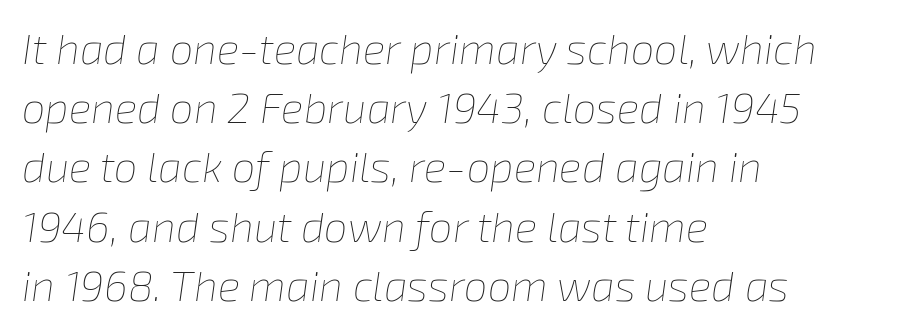
The image shows 42 px thin type, italic (leaning right); set left-aligned, normal line spacing (1.41x), normal letter spacing, not underlined; low stroke contrast and a medium x-height.
